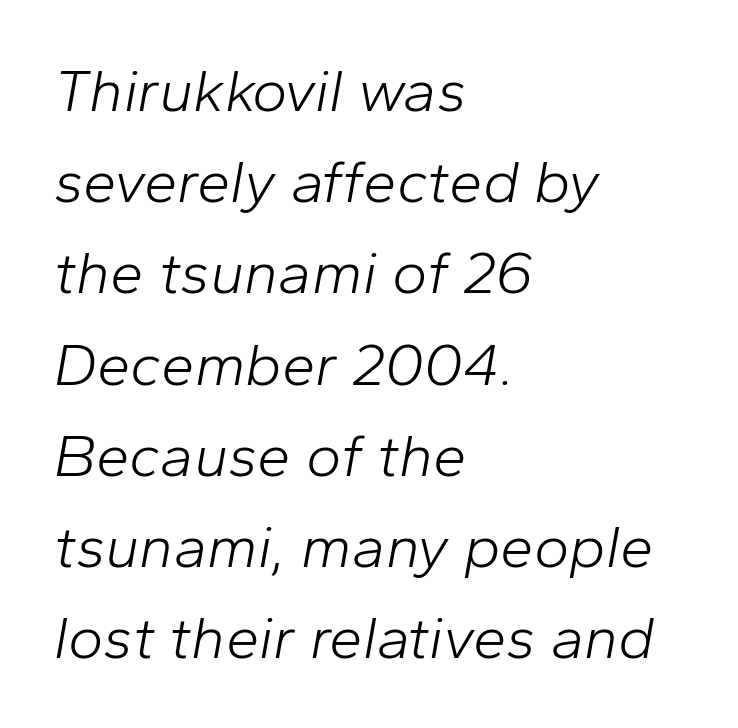
The image shows 60 px light type, italic (leaning right); set left-aligned, normal line spacing (1.52x), normal letter spacing, not underlined; low stroke contrast and a medium x-height.
